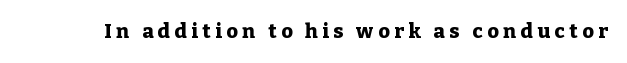
The image shows 20 px bold type, upright; set unusually wide letter spacing (+0.23 em), not underlined.
